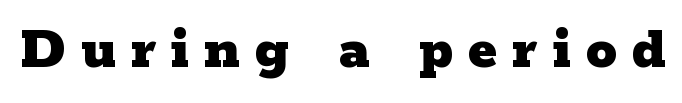
Q: Is the text bold? A: Yes.
Q: Is the text italic (slanted)? A: No, it is upright.
Q: Is the typeface a serif or a sans-serif typeface? A: Serif.
Q: Is the text underlined? A: No.
Q: Is the spacing between letters normal or unusually wide? A: Unusually wide.
Q: Width (condensed, normal, or wide)? A: Wide.
Q: Stroke contrast? A: Low.
Q: x-height? A: Medium.
Q: Monospaced? A: No.
